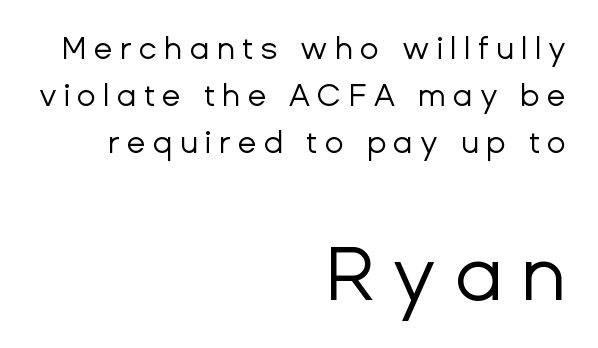
{"serif": "no", "italic": "no", "bold": "no", "weight": "regular", "width": "normal", "stroke_contrast": "low", "x_height": "medium", "monospaced": "no", "underline": "no", "align": "right", "line_spacing": "normal", "line_spacing_ratio": 1.51, "letter_spacing": "wide", "letter_spacing_em": 0.23, "larger_block": "second", "size_ratio": 2.48, "glyph_px": 77}
